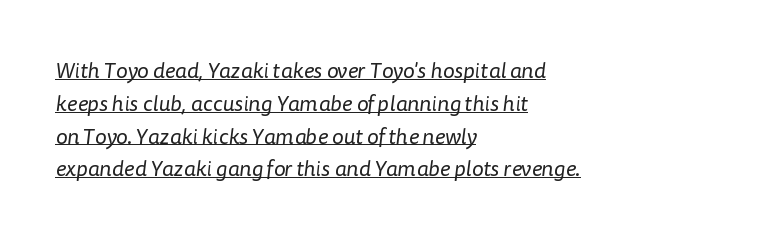
The image shows 22 px text type; set left-aligned, normal line spacing (1.49x), normal letter spacing, underlined.
